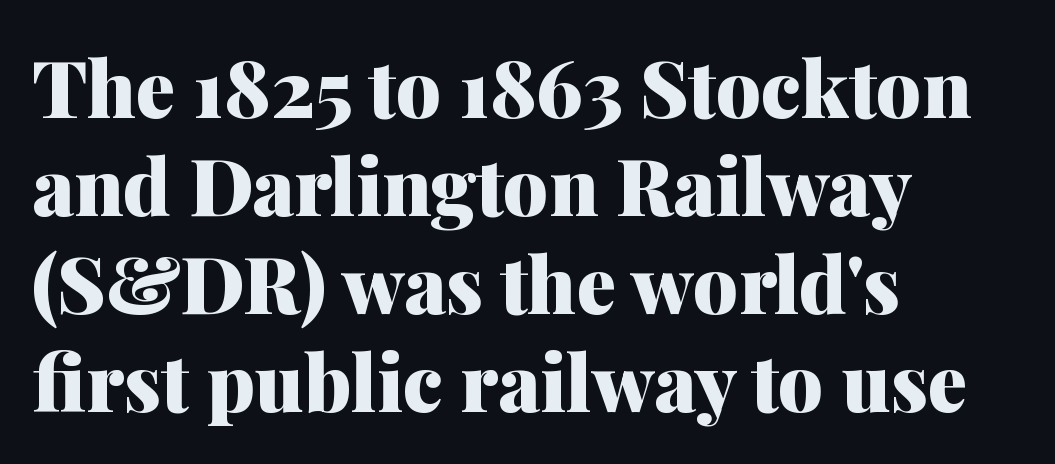
The image shows 79 px heavy serif type, upright; set left-aligned, line spacing 1.24x, normal letter spacing, not underlined; medium stroke contrast and a medium x-height.
